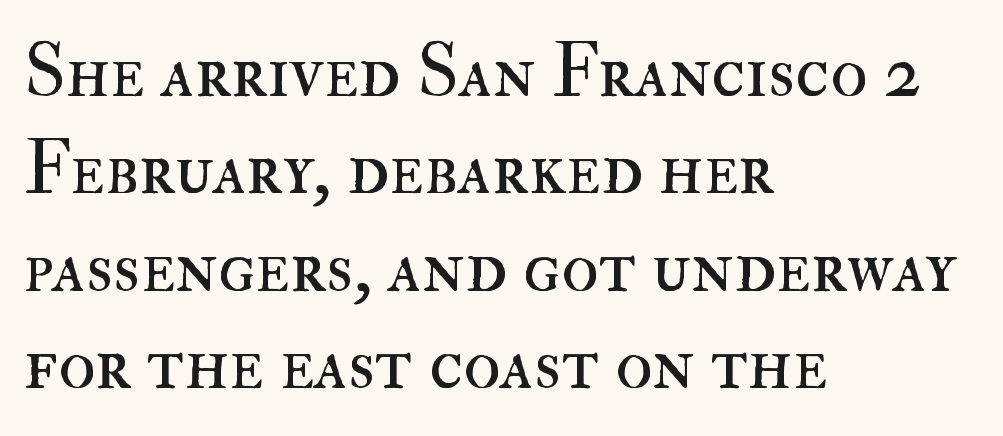
The image shows 76 px regular-weight type, upright; set left-aligned, normal line spacing (1.28x), normal letter spacing, not underlined; high stroke contrast and a small x-height.
